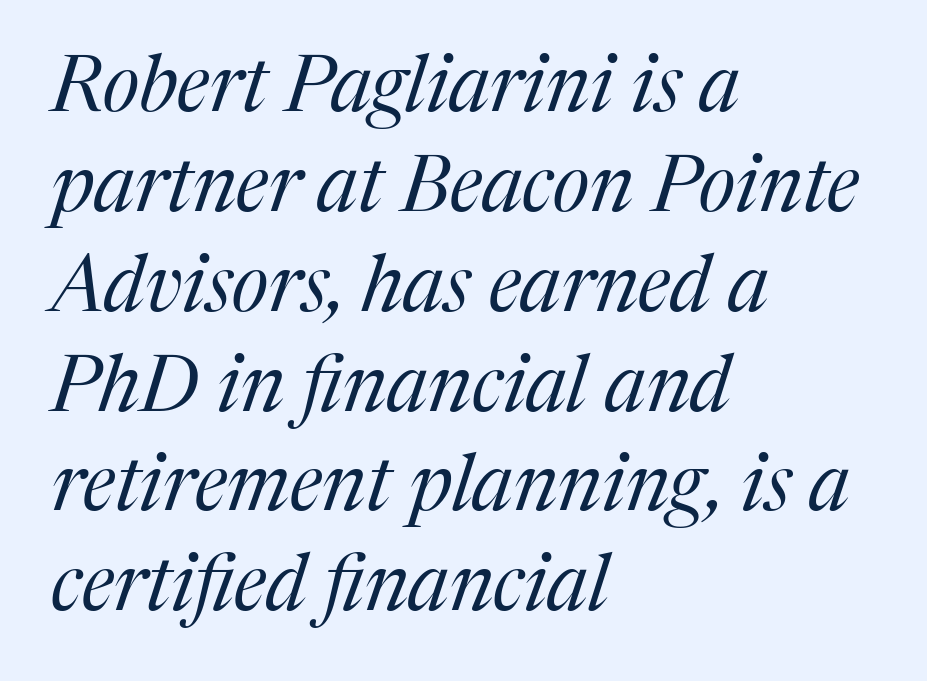
{"serif": "yes", "italic": "yes", "lean": "right", "slant_degrees": 17, "bold": "no", "weight": "regular", "width": "normal", "stroke_contrast": "medium", "x_height": "medium", "monospaced": "no", "underline": "no", "align": "left", "line_spacing": "normal", "line_spacing_ratio": 1.28, "letter_spacing": "normal", "letter_spacing_em": 0.0, "glyph_px": 78}
